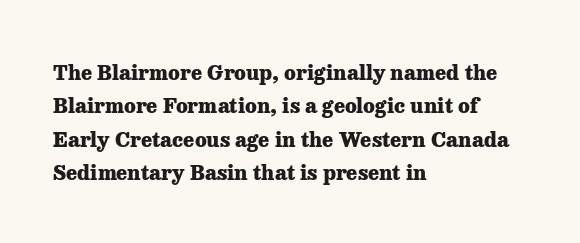
Q: Is the text bold? A: Yes.
Q: Is the text italic (slanted)? A: No, it is upright.
Q: Is the text underlined? A: No.
Q: How is the paragraph aligned? A: Left-aligned.
Q: Is the spacing between letters normal or unusually wide? A: Normal.
Q: Is the spacing between lines tight, normal or loose? A: Normal.
